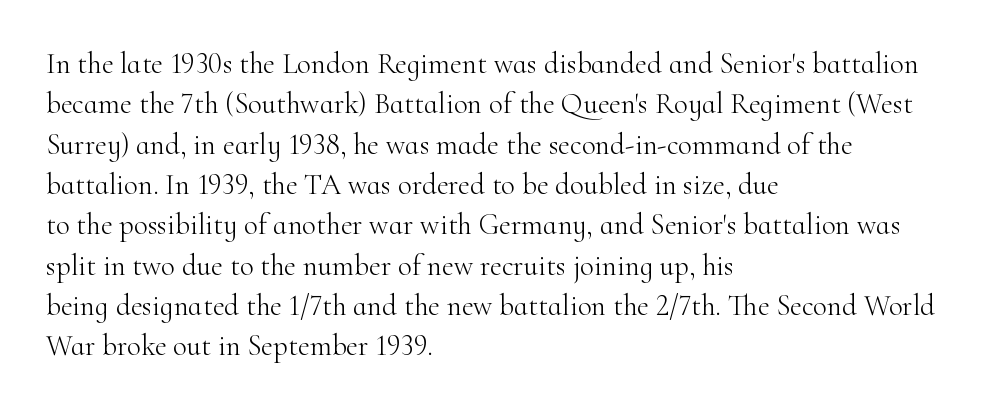
{"serif": "yes", "italic": "no", "bold": "no", "weight": "light", "width": "normal", "stroke_contrast": "high", "x_height": "small", "monospaced": "no", "underline": "no", "align": "left", "line_spacing": "normal", "line_spacing_ratio": 1.39, "letter_spacing": "normal", "letter_spacing_em": 0.0, "glyph_px": 29}
